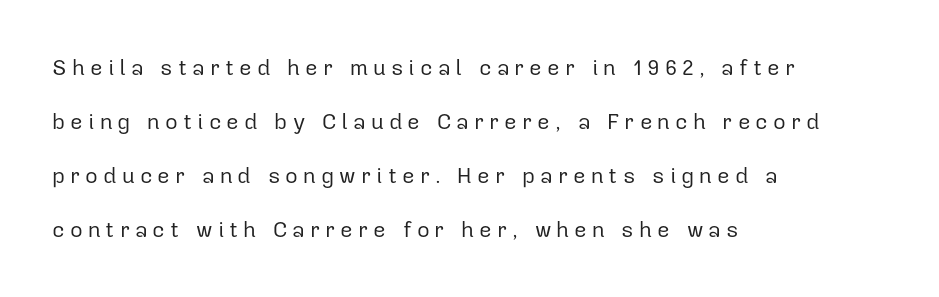
The image shows 22 px text type, upright; set left-aligned, loose line spacing (2.46x), unusually wide letter spacing (+0.23 em), not underlined.
